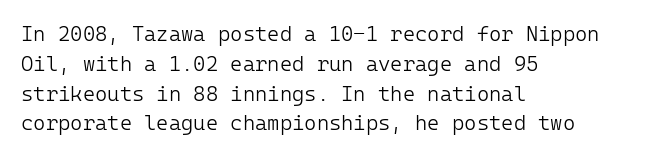
Q: Is the text bold? A: No.
Q: Is the text italic (slanted)? A: No, it is upright.
Q: Is the text underlined? A: No.
Q: How is the paragraph aligned? A: Left-aligned.
Q: Is the spacing between letters normal or unusually wide? A: Normal.
Q: Is the spacing between lines tight, normal or loose? A: Normal.
